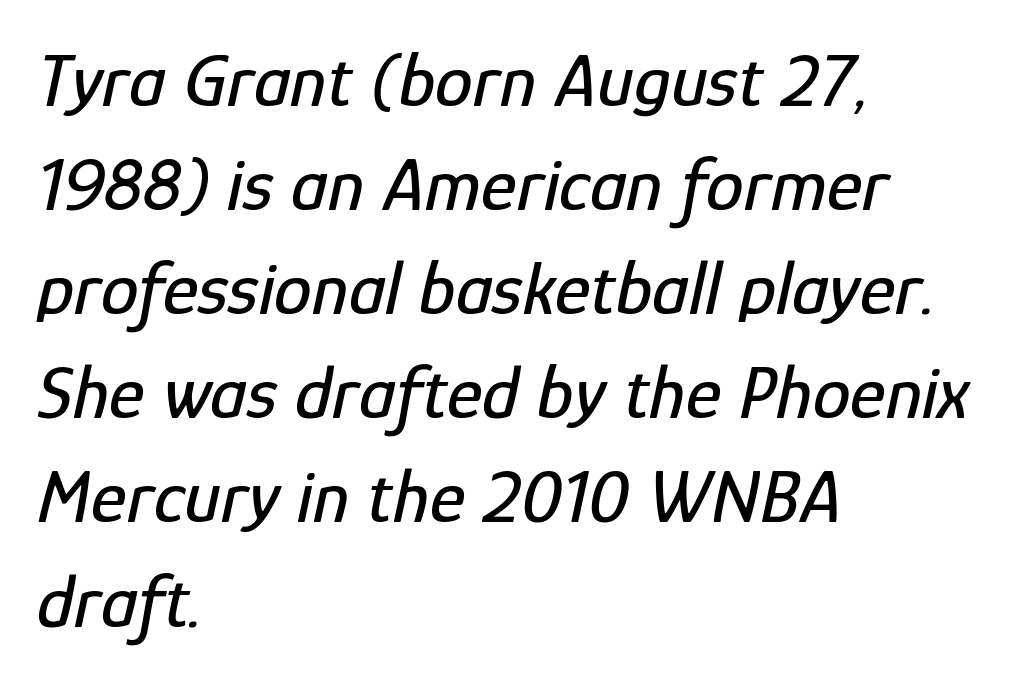
The image shows 76 px condensed type, italic (leaning right); set left-aligned, normal line spacing (1.37x), normal letter spacing, not underlined; low stroke contrast and a medium x-height.
